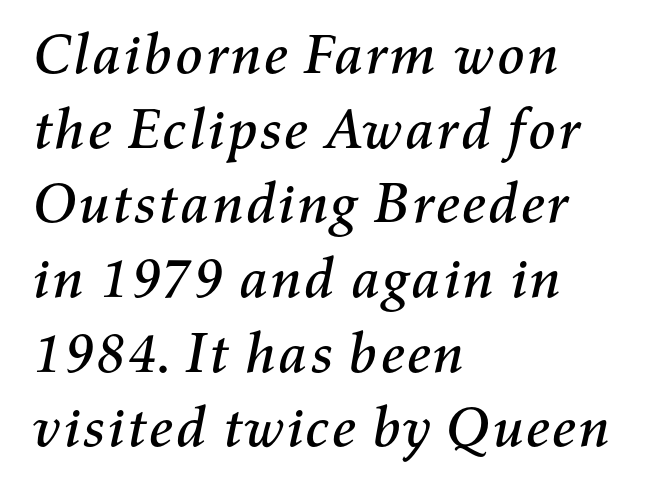
Q: Is the text italic (slanted)? A: Yes, it leans right by about 11 degrees.
Q: Is the text underlined? A: No.
Q: How is the paragraph aligned? A: Left-aligned.
Q: Is the spacing between letters normal or unusually wide? A: Normal.
Q: Is the spacing between lines tight, normal or loose? A: Normal.
Q: Width (condensed, normal, or wide)? A: Normal.
Q: Stroke contrast? A: Medium.
Q: x-height? A: Medium.
Q: Monospaced? A: No.
